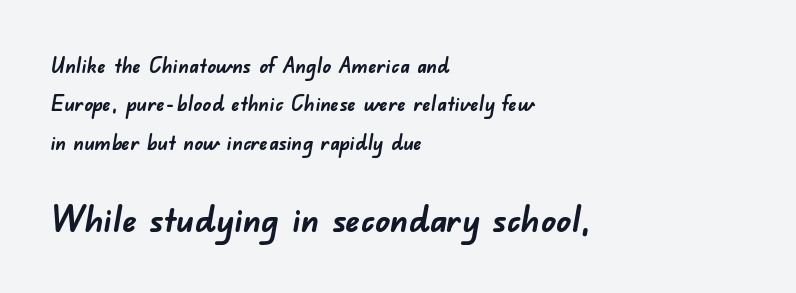
{"serif": "no", "bold": "yes", "weight": "semibold", "width": "normal", "stroke_contrast": "low", "x_height": "small", "monospaced": "no", "underline": "no", "align": "left", "line_spacing_ratio": 1.83, "letter_spacing": "normal", "letter_spacing_em": 0.0, "larger_block": "second", "size_ratio": 1.71, "glyph_px": 36}
